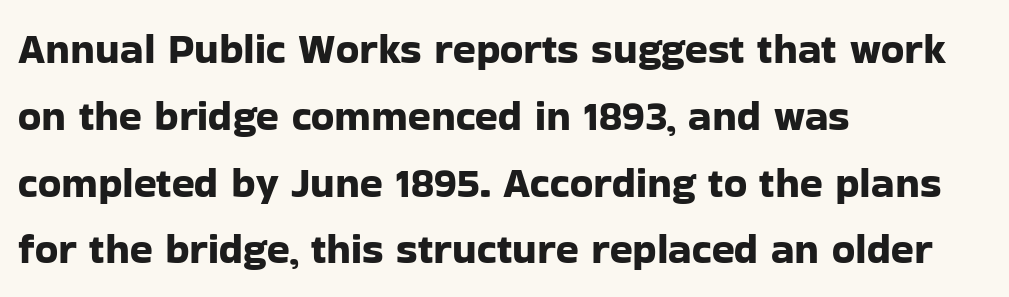
{"serif": "no", "italic": "no", "width": "normal", "stroke_contrast": "low", "x_height": "medium", "monospaced": "no", "underline": "no", "align": "left", "line_spacing": "normal", "line_spacing_ratio": 1.59, "letter_spacing": "normal", "letter_spacing_em": 0.0, "glyph_px": 42}
